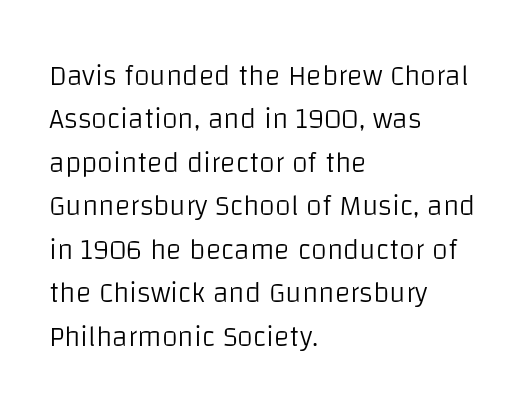
The letters stand upright; this is a roman face. The font is comparable to plain body text, perhaps lighter. What kind of face is this? One without serifs — a sans. Quick note: interline space is typical. You could not count columns in this text — the font is proportionally spaced. The passage shown is not underscored anywhere.
